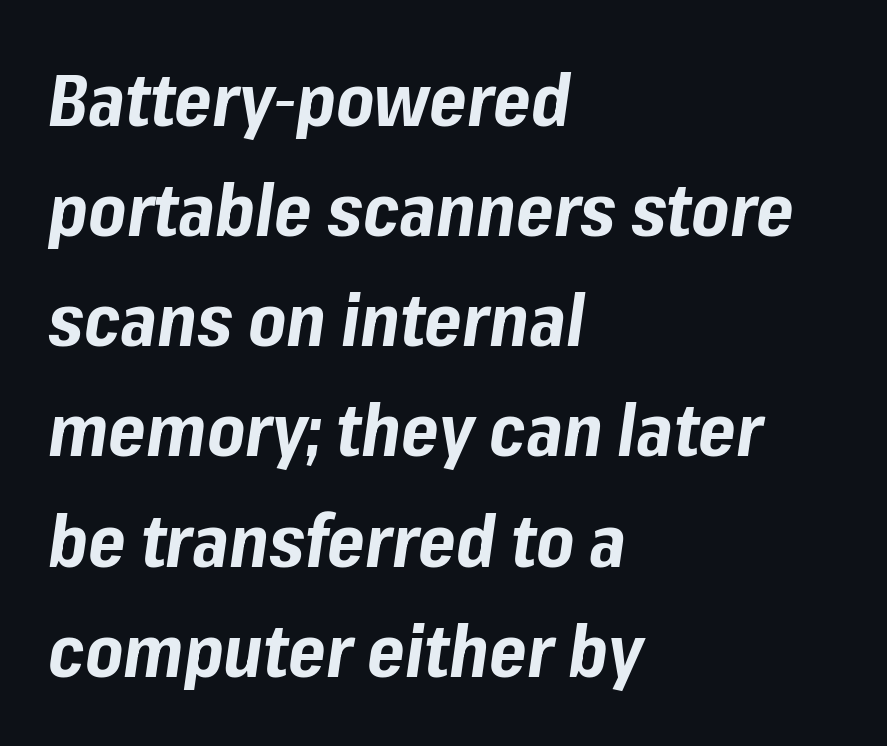
Bare-footed words on every line. Horizontally, the lines are justified to the leading edge only. Emphasis-style slanted type is in use. Weight check: bold — yes, fully.
